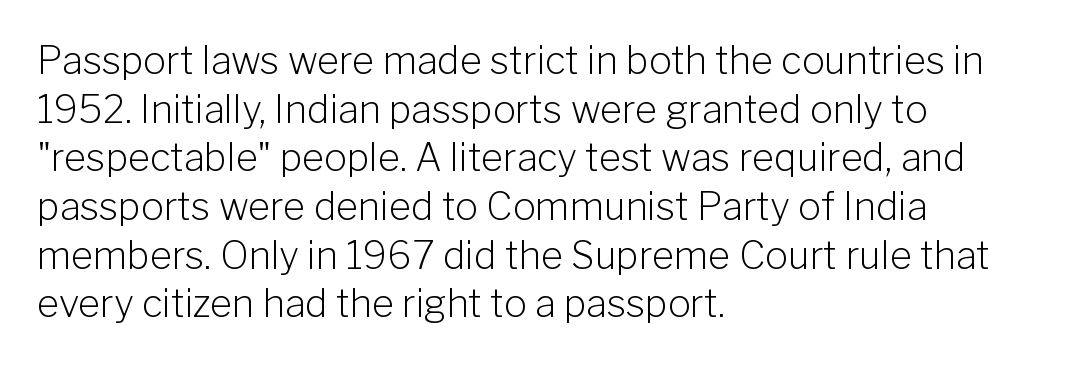
Q: Is the text bold? A: No.
Q: Is the text italic (slanted)? A: No, it is upright.
Q: Is the typeface a serif or a sans-serif typeface? A: Sans-serif.
Q: Is the text underlined? A: No.
Q: How is the paragraph aligned? A: Left-aligned.
Q: Is the spacing between letters normal or unusually wide? A: Normal.
Q: Is the spacing between lines tight, normal or loose? A: Normal.
Q: Width (condensed, normal, or wide)? A: Normal.
Q: Stroke contrast? A: Low.
Q: x-height? A: Medium.
Q: Monospaced? A: No.
